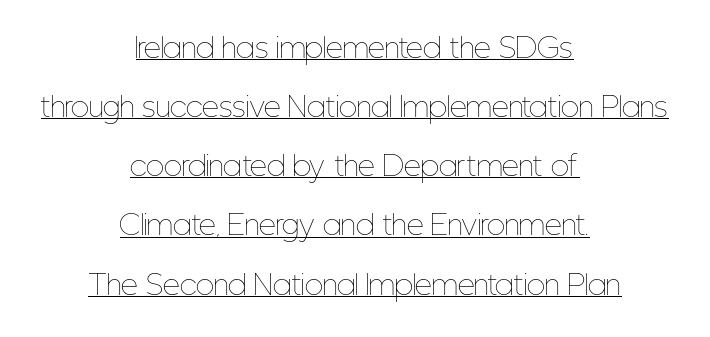
Q: Is the text bold? A: No.
Q: Is the text italic (slanted)? A: No, it is upright.
Q: Is the text underlined? A: Yes.
Q: How is the paragraph aligned? A: Centered.
Q: Is the spacing between letters normal or unusually wide? A: Normal.
Q: Is the spacing between lines tight, normal or loose? A: Loose.
